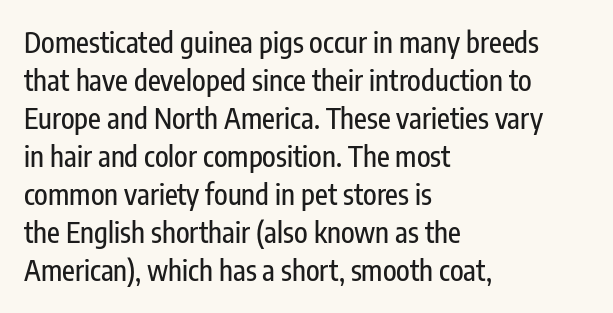
The image shows 28 px condensed sans-serif type, upright; set left-aligned, normal line spacing (1.36x), normal letter spacing, not underlined; low stroke contrast and a medium x-height.
